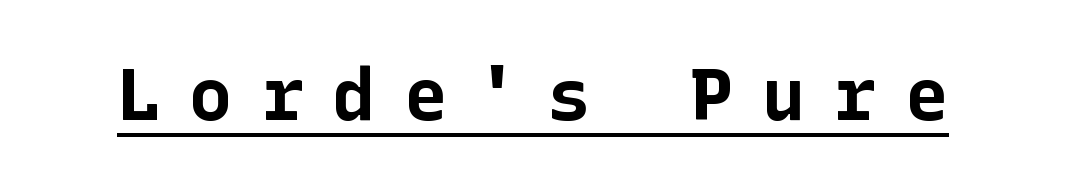
{"serif": "no", "italic": "no", "bold": "yes", "weight": "bold", "width": "normal", "stroke_contrast": "low", "x_height": "medium", "underline": "yes", "letter_spacing": "wide", "letter_spacing_em": 0.38, "glyph_px": 73}
